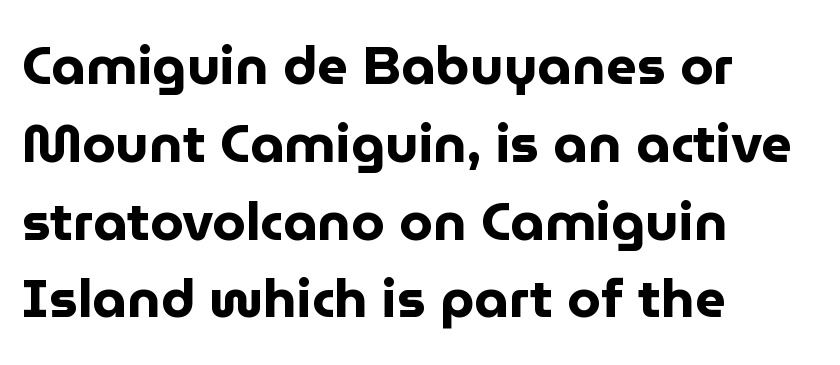
{"serif": "no", "italic": "no", "bold": "yes", "weight": "bold", "width": "normal", "stroke_contrast": "low", "x_height": "medium", "monospaced": "no", "underline": "no", "align": "left", "line_spacing": "normal", "line_spacing_ratio": 1.44, "letter_spacing": "normal", "letter_spacing_em": 0.0, "glyph_px": 54}
